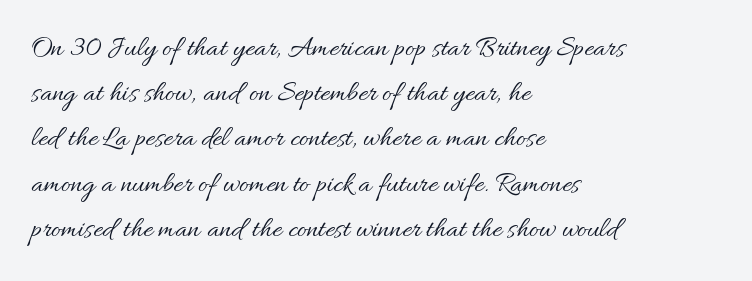
{"bold": "no", "weight": "regular", "width": "normal", "stroke_contrast": "medium", "x_height": "small", "monospaced": "no", "underline": "no", "align": "left", "line_spacing": "normal", "line_spacing_ratio": 1.56, "letter_spacing": "normal", "letter_spacing_em": 0.0, "glyph_px": 29}
